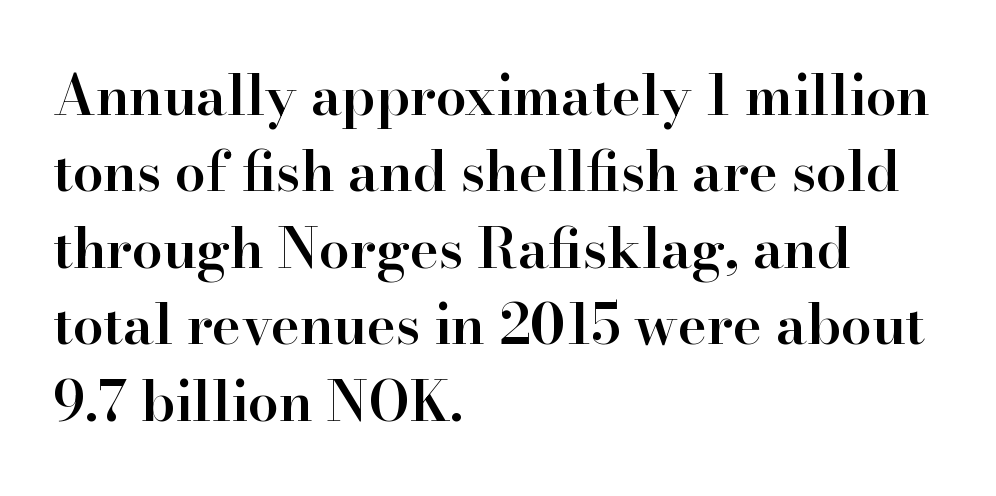
{"serif": "yes", "italic": "no", "bold": "semi", "weight": "semibold", "width": "normal", "stroke_contrast": "high", "x_height": "small", "monospaced": "no", "underline": "no", "align": "left", "line_spacing": "normal", "line_spacing_ratio": 1.39, "letter_spacing": "normal", "letter_spacing_em": 0.0, "glyph_px": 55}
